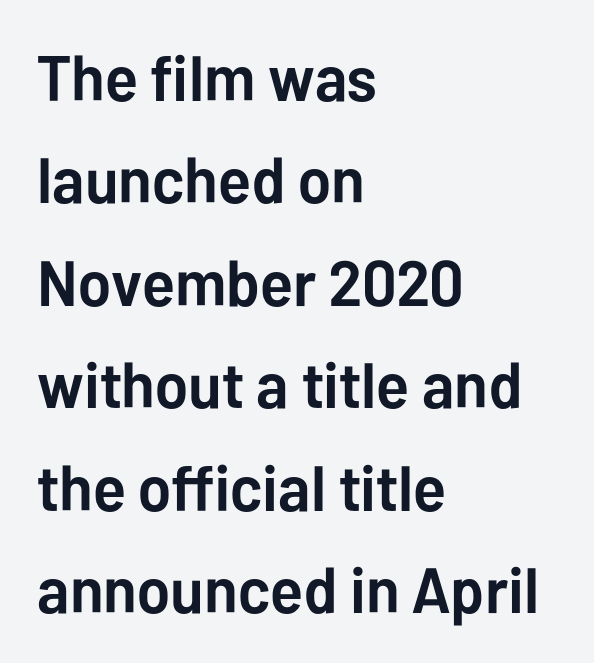
Q: Is the text bold? A: Yes.
Q: Is the text italic (slanted)? A: No, it is upright.
Q: Is the typeface a serif or a sans-serif typeface? A: Sans-serif.
Q: Is the text underlined? A: No.
Q: How is the paragraph aligned? A: Left-aligned.
Q: Is the spacing between letters normal or unusually wide? A: Normal.
Q: Is the spacing between lines tight, normal or loose? A: Normal.
Q: Width (condensed, normal, or wide)? A: Normal.
Q: Stroke contrast? A: Low.
Q: x-height? A: Medium.
Q: Monospaced? A: No.
